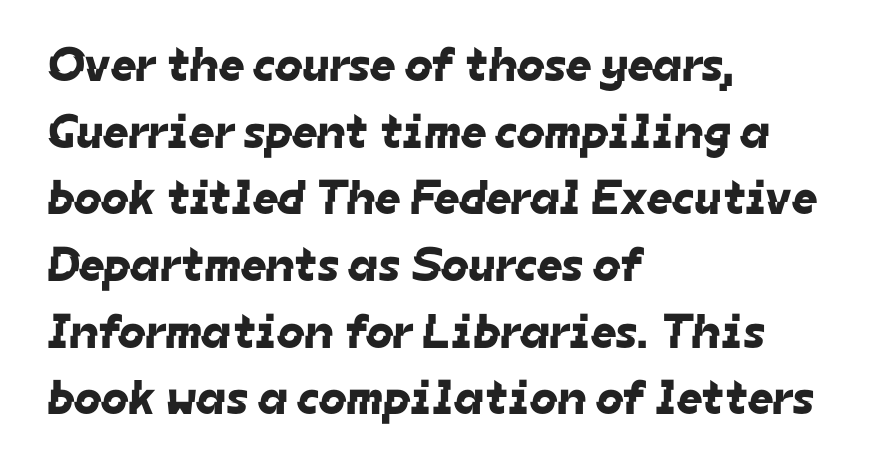
The baseline area is clear. The text was rendered using a sans face with plain stroke endings. What's the leading like? Ordinary, nothing unusual. Horizontally, the lines are justified to the leading edge only.
